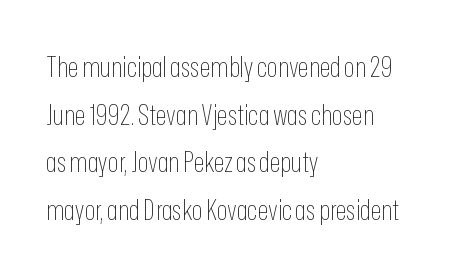
Q: Is the text bold? A: No.
Q: Is the text italic (slanted)? A: No, it is upright.
Q: Is the typeface a serif or a sans-serif typeface? A: Sans-serif.
Q: Is the text underlined? A: No.
Q: How is the paragraph aligned? A: Left-aligned.
Q: Is the spacing between letters normal or unusually wide? A: Normal.
Q: Is the spacing between lines tight, normal or loose? A: Normal.
Q: Width (condensed, normal, or wide)? A: Condensed.
Q: Stroke contrast? A: Low.
Q: x-height? A: Medium.
Q: Monospaced? A: No.
